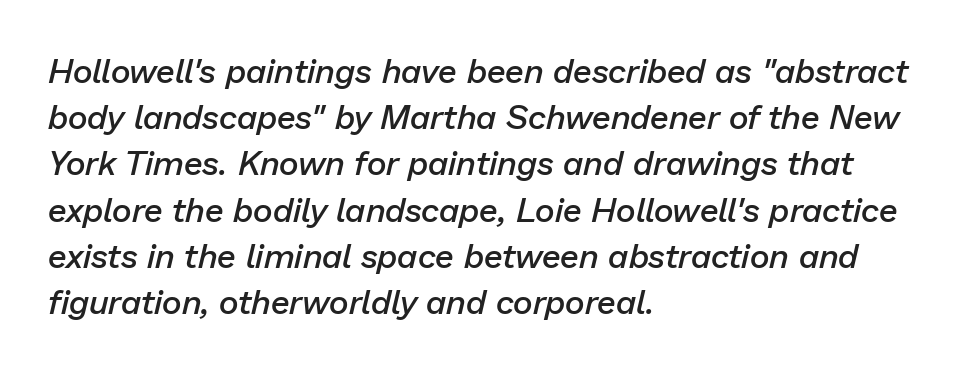
{"italic": "yes", "lean": "right", "slant_degrees": 13, "bold": "semi", "weight": "semibold", "width": "normal", "stroke_contrast": "low", "x_height": "medium", "monospaced": "no", "underline": "no", "align": "left", "line_spacing": "normal", "line_spacing_ratio": 1.36, "letter_spacing": "normal", "letter_spacing_em": 0.0, "glyph_px": 34}
